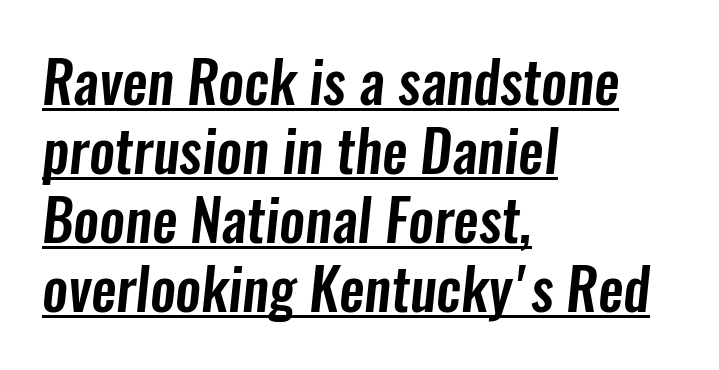
Are there feet on the stems? There aren't — it's a sans. Does extra space separate the letters? No, they use regular spacing. Caption: multi-line text, flush left, ragged right. The letters advance in unequal steps, a hallmark of proportional type.
